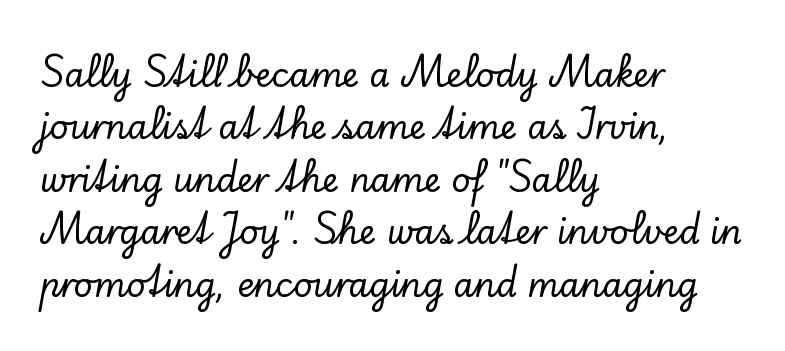
Q: Is the text italic (slanted)? A: Yes.
Q: Is the typeface a serif or a sans-serif typeface? A: Serif.
Q: Is the text underlined? A: No.
Q: How is the paragraph aligned? A: Left-aligned.
Q: Is the spacing between letters normal or unusually wide? A: Normal.
Q: Is the spacing between lines tight, normal or loose? A: Normal.
Q: Width (condensed, normal, or wide)? A: Normal.
Q: Stroke contrast? A: Low.
Q: x-height? A: Small.
Q: Monospaced? A: No.
